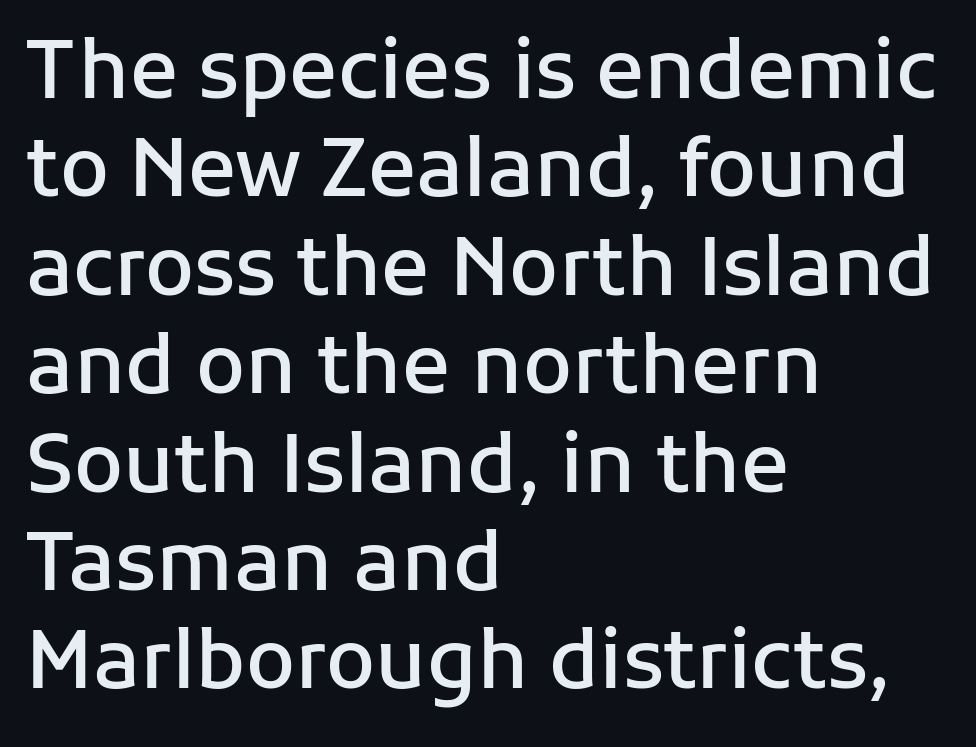
The image shows 80 px semibold sans-serif type, upright; set left-aligned, line spacing 1.23x, normal letter spacing, not underlined; low stroke contrast and a medium x-height.
